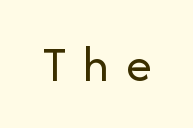
Spacing verdict: proportional, widths tailored to each character. The font is comparable to plain body text, perhaps lighter. Students, note that the glyphs here are deliberately spaced far apart. Check the space under the baseline: it is left empty. In terms of posture, this sample is upright. Observe the absence of serifs on each vertical stroke in this sample.
